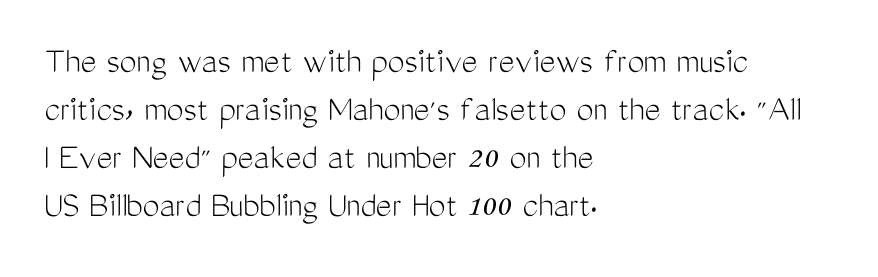
Q: Is the text bold? A: No.
Q: Is the text italic (slanted)? A: No, it is upright.
Q: Is the typeface a serif or a sans-serif typeface? A: Sans-serif.
Q: Is the text underlined? A: No.
Q: How is the paragraph aligned? A: Left-aligned.
Q: Is the spacing between letters normal or unusually wide? A: Normal.
Q: Is the spacing between lines tight, normal or loose? A: Normal.
Q: Width (condensed, normal, or wide)? A: Condensed.
Q: Stroke contrast? A: Medium.
Q: x-height? A: Medium.
Q: Monospaced? A: No.
